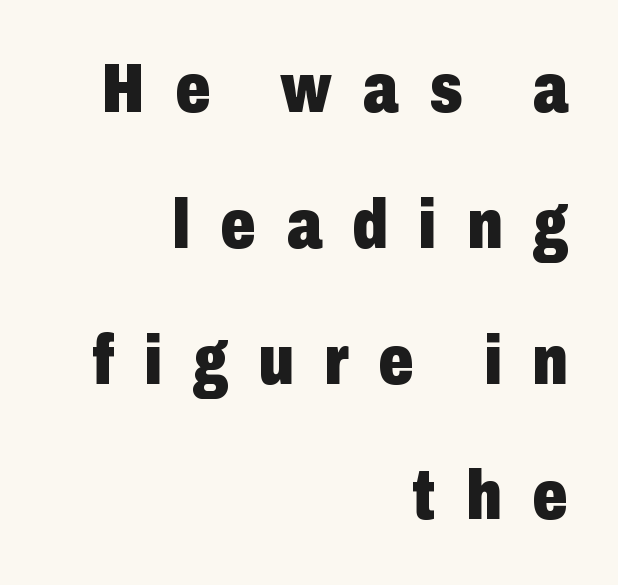
Students, note that the glyphs here are deliberately spaced far apart. Character widths vary here, with narrow letters taking less room than wide ones. The line-height multiplier appears high, well above default. Clear beneath every line of the passage. The passage shown is emphatically bold. This rendering employs a face without finishing strokes, i.e., a sans-serif.
